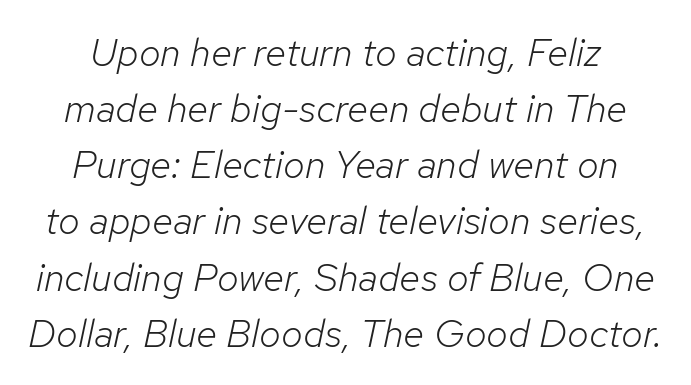
Q: Is the text bold? A: No.
Q: Is the text italic (slanted)? A: Yes, it leans right by about 12 degrees.
Q: Is the text underlined? A: No.
Q: Is the spacing between letters normal or unusually wide? A: Normal.
Q: Is the spacing between lines tight, normal or loose? A: Normal.
Q: Width (condensed, normal, or wide)? A: Normal.
Q: Stroke contrast? A: Low.
Q: x-height? A: Medium.
Q: Monospaced? A: No.
